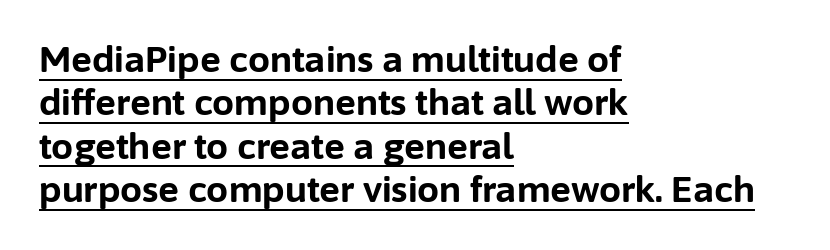
The passage shown is typed in a proportional face where columns would drift. How heavy is the stroke? Heavy — this is a bold. Line beginnings align vertically; line endings do not. The passage shown has conventional tracking throughout.
